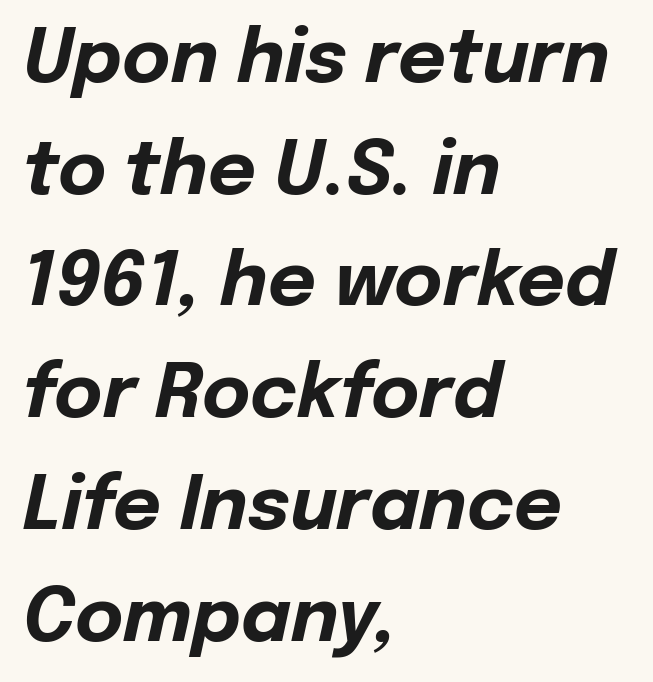
These lines carry a lot of weight — the face is fully bold. Each new line begins a customary step beneath the previous one. Plain, unruled lines of type. Honestly, the letter spacing is just normal — you wouldn't notice it. Do the characters align in a grid? No, the font is proportional. If you drew a ruler down the left edge, every line would touch it.
